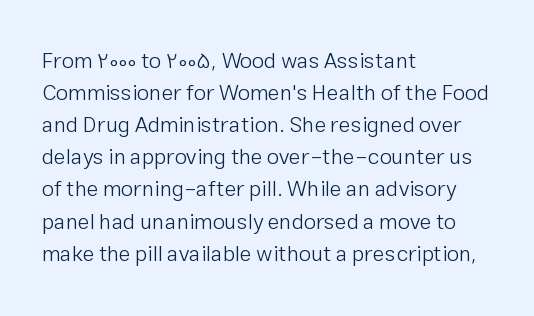
Weight: in the light-to-regular range. These lines keep a tight, regular rhythm from letter to letter. Any mark beneath the type? The region is blank. Left-aligned paragraph, ragged on the right. If you drew a line through each stem, it would be perfectly vertical. Honestly, the row spacing looks completely unremarkable.
